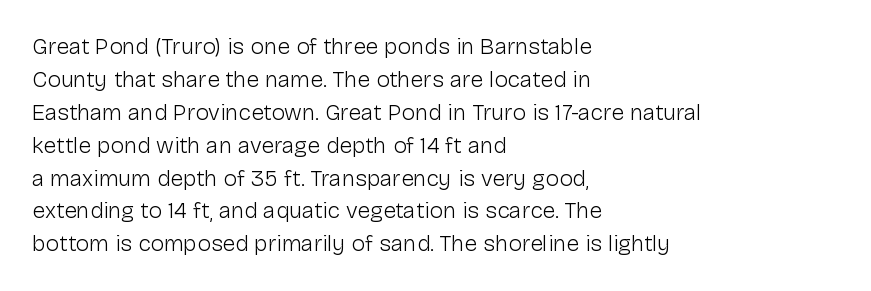
Honestly, the row spacing looks completely unremarkable. Caption: face not bold, strokes unweighted. Posture: vertical. This rendering features lettering with no underline. The setting favours the left margin, as ordinary paragraphs usually do.
